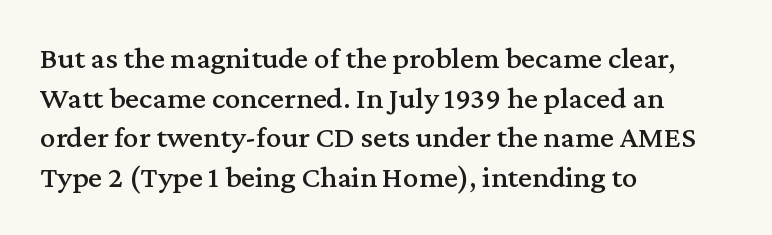
Here the glyphs are tracked normally, forming tight word shapes. When letters stand straight like this, we call the style roman or upright. Examine the stroke ends and you'll spot serifs. Unmarked baselines from the first word to the last.
